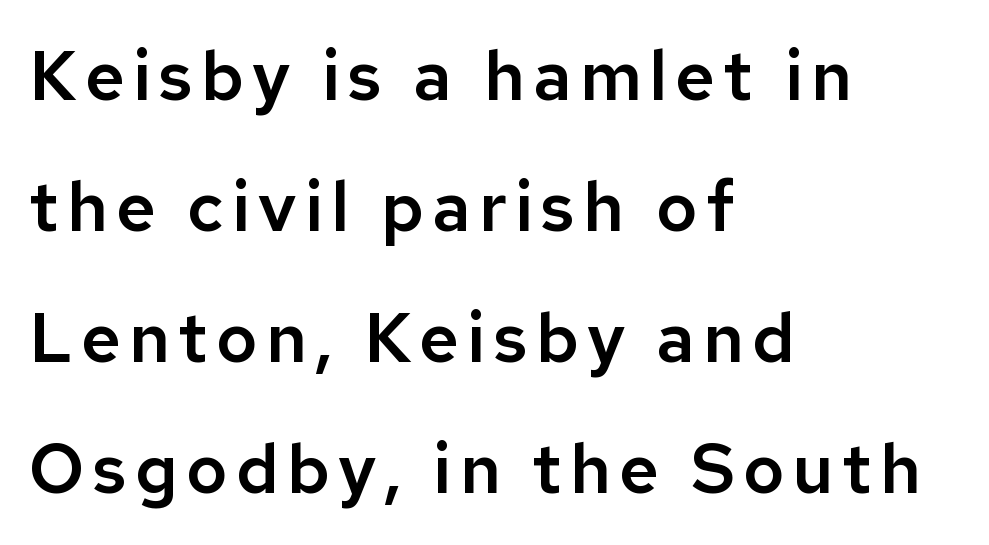
The image shows 69 px sans-serif type, upright; set left-aligned, loose line spacing (1.9x), not underlined; low stroke contrast and a medium x-height.
